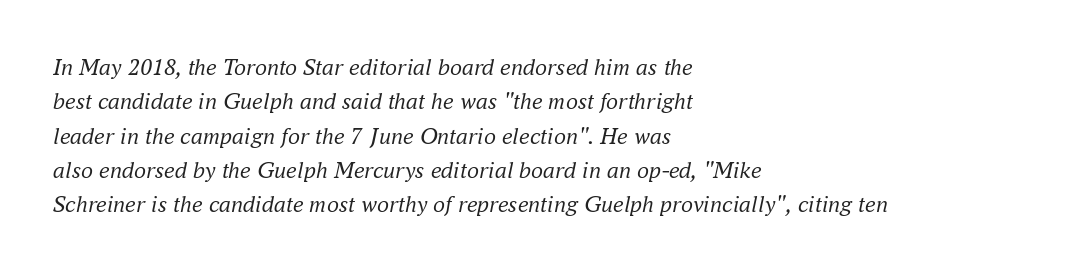
Q: Is the text bold? A: No.
Q: Is the text italic (slanted)? A: Yes, it leans right by about 16 degrees.
Q: Is the text underlined? A: No.
Q: How is the paragraph aligned? A: Left-aligned.
Q: Is the spacing between letters normal or unusually wide? A: Normal.
Q: Is the spacing between lines tight, normal or loose? A: Normal.
